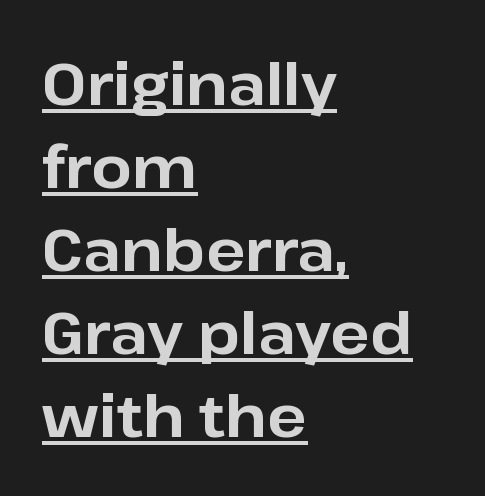
Vertical spacing — default. The rendering uses natural spacing where letterforms have individual widths. What decoration does the sample have? An underline. How are the letters spaced? Ordinarily, with no added tracking. This is the regular roman posture of the typeface. Summary of weight: heavy, a full bold.
